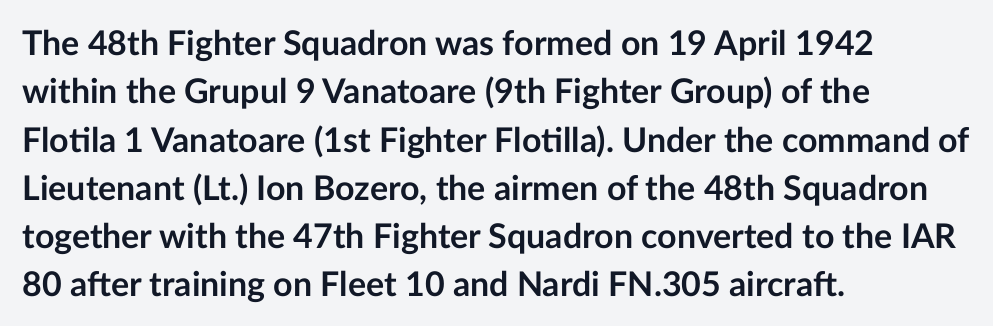
Q: Is the text bold? A: Yes.
Q: Is the text italic (slanted)? A: No, it is upright.
Q: Is the typeface a serif or a sans-serif typeface? A: Sans-serif.
Q: Is the text underlined? A: No.
Q: How is the paragraph aligned? A: Left-aligned.
Q: Is the spacing between letters normal or unusually wide? A: Normal.
Q: Is the spacing between lines tight, normal or loose? A: Normal.
Q: Width (condensed, normal, or wide)? A: Normal.
Q: Stroke contrast? A: Low.
Q: x-height? A: Medium.
Q: Monospaced? A: No.
